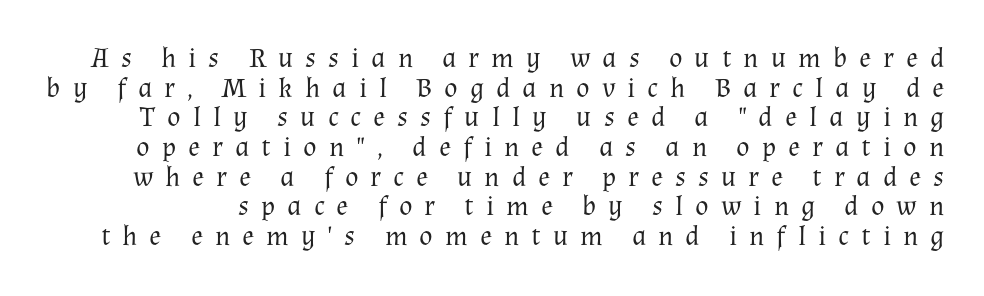
Q: Is the text bold? A: No.
Q: Is the text italic (slanted)? A: No, it is upright.
Q: Is the typeface a serif or a sans-serif typeface? A: Serif.
Q: Is the text underlined? A: No.
Q: Is the spacing between letters normal or unusually wide? A: Unusually wide.
Q: Is the spacing between lines tight, normal or loose? A: Tight.
Q: Width (condensed, normal, or wide)? A: Normal.
Q: Stroke contrast? A: Medium.
Q: x-height? A: Medium.
Q: Monospaced? A: No.
